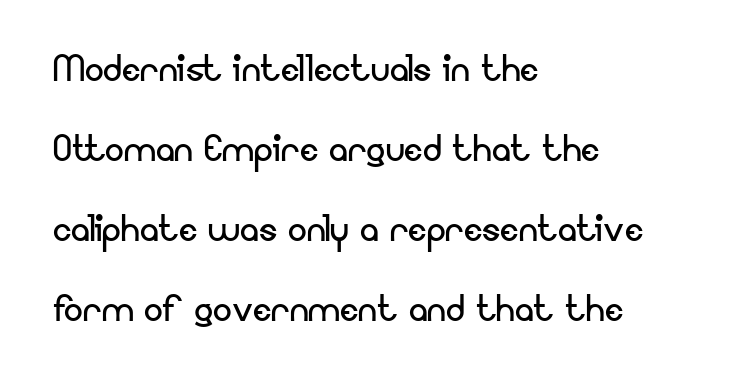
Q: Is the text bold? A: No.
Q: Is the text italic (slanted)? A: No, it is upright.
Q: Is the typeface a serif or a sans-serif typeface? A: Sans-serif.
Q: Is the text underlined? A: No.
Q: How is the paragraph aligned? A: Left-aligned.
Q: Is the spacing between letters normal or unusually wide? A: Normal.
Q: Is the spacing between lines tight, normal or loose? A: Normal.
Q: Width (condensed, normal, or wide)? A: Normal.
Q: Stroke contrast? A: Low.
Q: x-height? A: Small.
Q: Monospaced? A: No.
